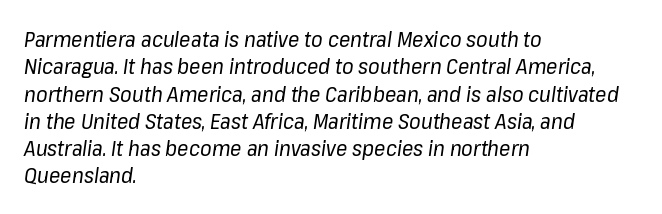
Q: Is the text bold? A: No.
Q: Is the text italic (slanted)? A: Yes, it leans right by about 8 degrees.
Q: Is the text underlined? A: No.
Q: How is the paragraph aligned? A: Left-aligned.
Q: Is the spacing between letters normal or unusually wide? A: Normal.
Q: Is the spacing between lines tight, normal or loose? A: Normal.
